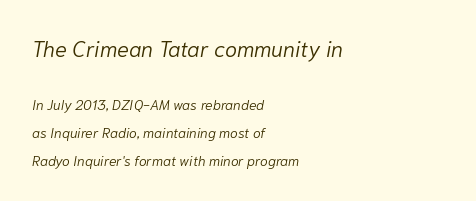
{"italic": "yes", "lean": "right", "slant_degrees": 10, "bold": "no", "underline": "no", "align": "left", "line_spacing": "loose", "line_spacing_ratio": 2.0, "letter_spacing": "normal", "letter_spacing_em": 0.0, "larger_block": "first", "size_ratio": 1.57, "glyph_px": 22}
